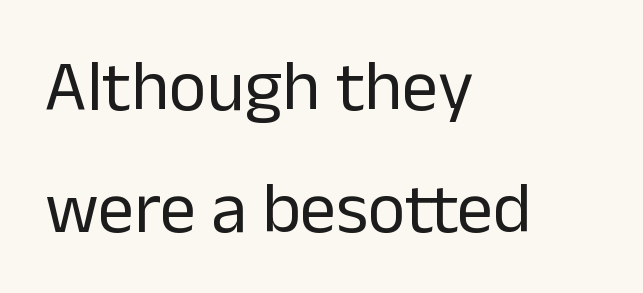
Q: Is the text bold? A: No.
Q: Is the text italic (slanted)? A: No, it is upright.
Q: Is the typeface a serif or a sans-serif typeface? A: Sans-serif.
Q: Is the text underlined? A: No.
Q: How is the paragraph aligned? A: Left-aligned.
Q: Is the spacing between letters normal or unusually wide? A: Normal.
Q: Is the spacing between lines tight, normal or loose? A: Normal.
Q: Width (condensed, normal, or wide)? A: Normal.
Q: Stroke contrast? A: Low.
Q: x-height? A: Medium.
Q: Monospaced? A: No.
